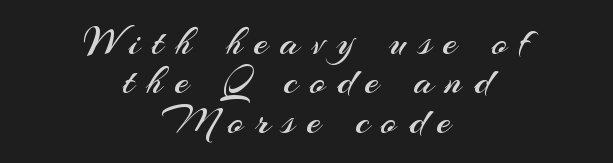
{"serif": "no", "bold": "no", "weight": "regular", "width": "normal", "stroke_contrast": "medium", "x_height": "small", "monospaced": "no", "underline": "no", "align": "center", "line_spacing": "tight", "line_spacing_ratio": 0.96, "letter_spacing": "wide", "letter_spacing_em": 0.29, "glyph_px": 41}
